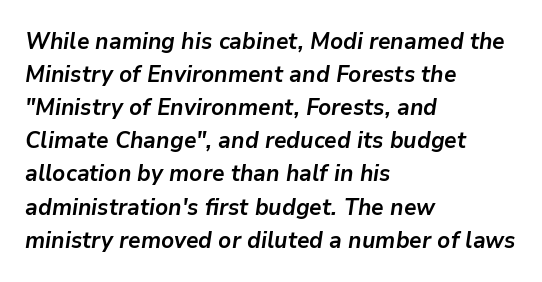
{"italic": "yes", "lean": "right", "slant_degrees": 9, "bold": "yes", "underline": "no", "align": "left", "line_spacing": "normal", "line_spacing_ratio": 1.44, "letter_spacing": "normal", "letter_spacing_em": 0.0, "glyph_px": 23}
